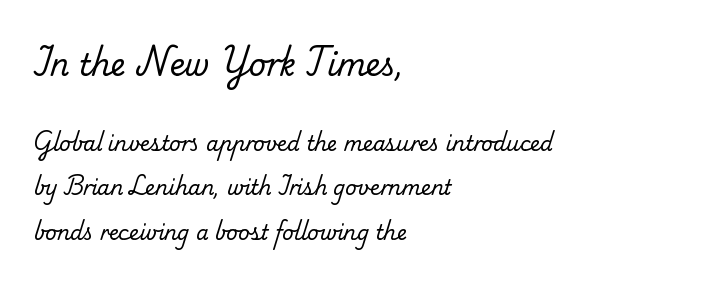
{"serif": "yes", "bold": "no", "weight": "regular", "width": "normal", "stroke_contrast": "low", "x_height": "small", "monospaced": "no", "underline": "no", "align": "left", "line_spacing": "loose", "line_spacing_ratio": 2.21, "letter_spacing": "normal", "letter_spacing_em": 0.0, "larger_block": "first", "size_ratio": 1.5, "glyph_px": 30}
